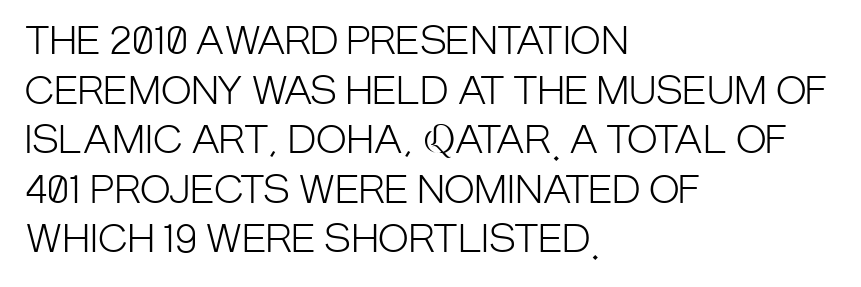
Q: Is the text bold? A: No.
Q: Is the text italic (slanted)? A: No, it is upright.
Q: Is the typeface a serif or a sans-serif typeface? A: Sans-serif.
Q: Is the text underlined? A: No.
Q: How is the paragraph aligned? A: Left-aligned.
Q: Is the spacing between letters normal or unusually wide? A: Normal.
Q: Is the spacing between lines tight, normal or loose? A: Normal.
Q: Width (condensed, normal, or wide)? A: Condensed.
Q: Stroke contrast? A: Low.
Q: x-height? A: Large.
Q: Monospaced? A: No.
